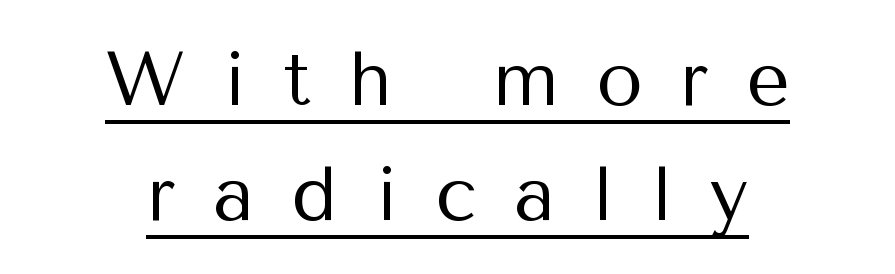
{"serif": "no", "italic": "no", "bold": "no", "weight": "regular", "width": "normal", "stroke_contrast": "medium", "x_height": "medium", "monospaced": "no", "underline": "yes", "align": "center", "line_spacing": "normal", "line_spacing_ratio": 1.51, "letter_spacing": "wide", "letter_spacing_em": 0.49, "glyph_px": 76}
